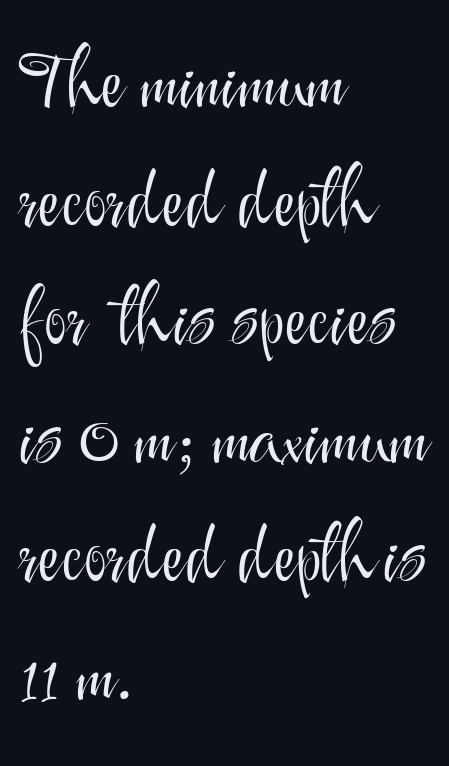
Q: Is the text bold? A: No.
Q: Is the typeface a serif or a sans-serif typeface? A: Sans-serif.
Q: Is the text underlined? A: No.
Q: How is the paragraph aligned? A: Left-aligned.
Q: Is the spacing between letters normal or unusually wide? A: Normal.
Q: Is the spacing between lines tight, normal or loose? A: Normal.
Q: Width (condensed, normal, or wide)? A: Normal.
Q: Stroke contrast? A: Medium.
Q: x-height? A: Small.
Q: Monospaced? A: No.
